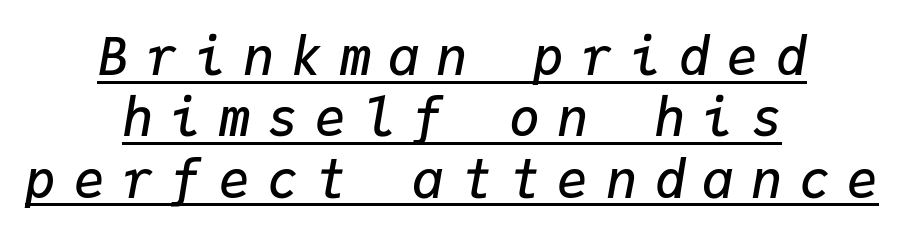
{"italic": "yes", "lean": "right", "slant_degrees": 9, "bold": "semi", "weight": "semibold", "width": "normal", "stroke_contrast": "low", "x_height": "medium", "monospaced": "yes", "underline": "yes", "align": "center", "line_spacing_ratio": 1.18, "letter_spacing": "wide", "letter_spacing_em": 0.33, "glyph_px": 52}
